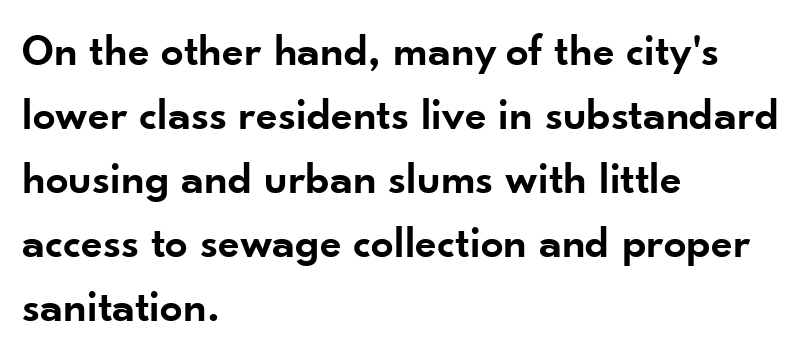
Between one letter and the next there's only the usual sliver of space. Each glyph is drawn with semibold strokes, heavier than normal yet not fully bold. The space beneath each line is pristine and unruled. This is roman type, the default non-slanted kind. Examine the stroke ends and you'll find no serifs.
